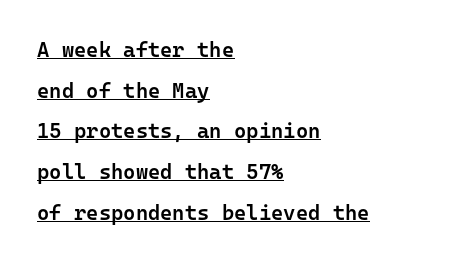
The words here are underlined. Characters remain perfectly vertical along every line. Is the letter spacing exaggerated? No — it looks like the ordinary default. The leading is generous, giving the passage an open texture. Firm but not heavy-handed strokes: this text is semibold. Notice how the passage keeps a crisp vertical edge on the left only.
